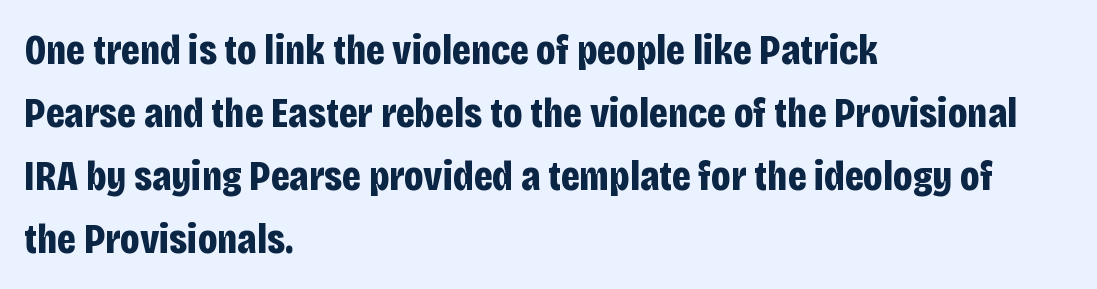
Varying glyph widths throughout — classic text-font behaviour. Nobody touched the tracking dial on this one. This sample uses an upright cut, with every glyph sitting square on the baseline. Reading down the column, the eye jumps a familiar distance to each next line.
